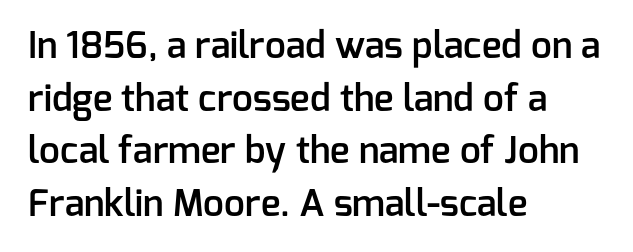
Q: Is the text bold? A: Semi-bold.
Q: Is the text italic (slanted)? A: No, it is upright.
Q: Is the typeface a serif or a sans-serif typeface? A: Sans-serif.
Q: Is the text underlined? A: No.
Q: How is the paragraph aligned? A: Left-aligned.
Q: Is the spacing between letters normal or unusually wide? A: Normal.
Q: Is the spacing between lines tight, normal or loose? A: Normal.
Q: Width (condensed, normal, or wide)? A: Normal.
Q: Stroke contrast? A: Low.
Q: x-height? A: Medium.
Q: Monospaced? A: No.
